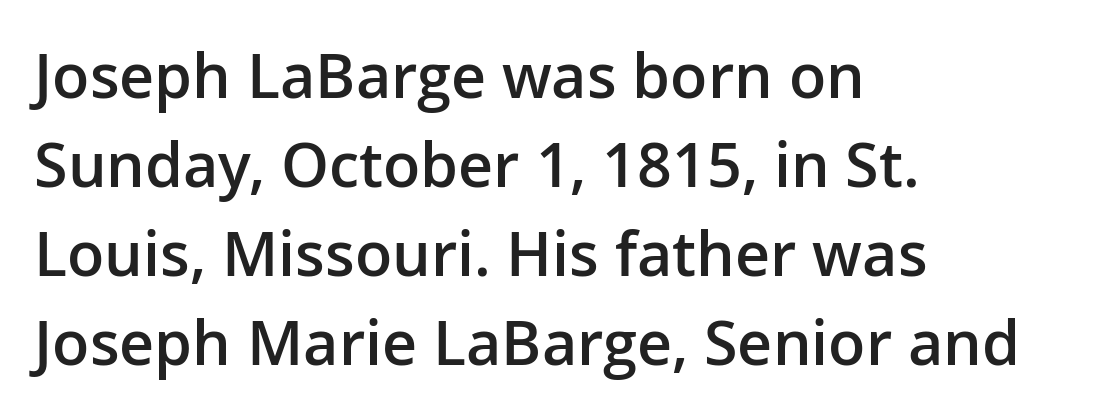
Q: Is the text bold? A: Semi-bold.
Q: Is the text italic (slanted)? A: No, it is upright.
Q: Is the typeface a serif or a sans-serif typeface? A: Sans-serif.
Q: Is the text underlined? A: No.
Q: How is the paragraph aligned? A: Left-aligned.
Q: Is the spacing between letters normal or unusually wide? A: Normal.
Q: Is the spacing between lines tight, normal or loose? A: Normal.
Q: Width (condensed, normal, or wide)? A: Normal.
Q: Stroke contrast? A: Low.
Q: x-height? A: Medium.
Q: Monospaced? A: No.
